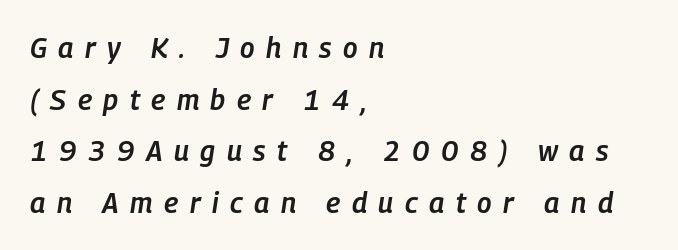
Q: Is the text bold? A: Semi-bold.
Q: Is the text italic (slanted)? A: Yes, it leans right by about 9 degrees.
Q: Is the text underlined? A: No.
Q: How is the paragraph aligned? A: Left-aligned.
Q: Is the spacing between letters normal or unusually wide? A: Unusually wide.
Q: Width (condensed, normal, or wide)? A: Condensed.
Q: Stroke contrast? A: Low.
Q: x-height? A: Medium.
Q: Monospaced? A: No.
